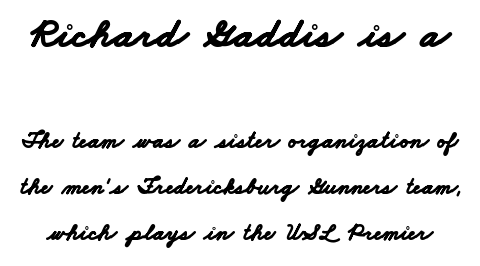
The image shows 42 px bold, wide sans-serif type; set loose line spacing (1.92x), normal letter spacing, not underlined; the first (top) block is 1.75x larger; low stroke contrast and a small x-height.
